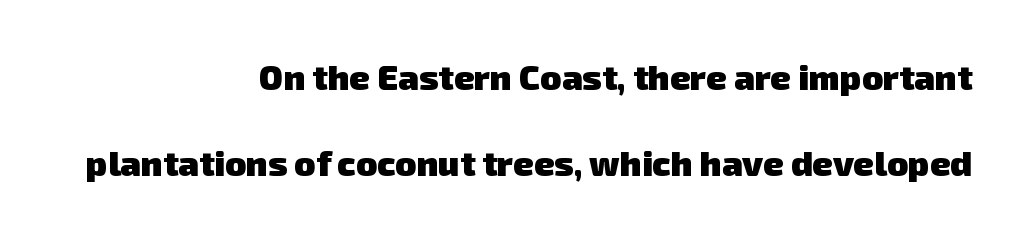
The image shows 35 px heavy sans-serif type; set right-aligned, loose line spacing (2.47x), normal letter spacing, not underlined; low stroke contrast and a medium x-height.
